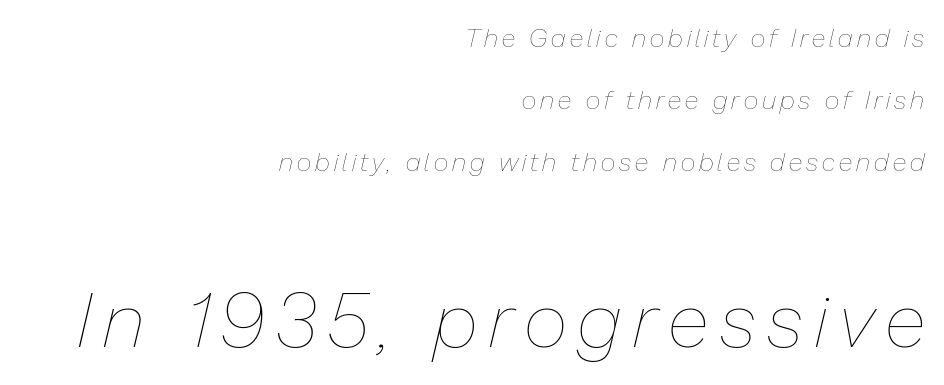
{"italic": "yes", "lean": "right", "slant_degrees": 13, "bold": "no", "weight": "thin", "width": "normal", "stroke_contrast": "low", "x_height": "medium", "monospaced": "no", "underline": "no", "align": "right", "line_spacing": "loose", "line_spacing_ratio": 2.39, "larger_block": "second", "size_ratio": 2.96, "glyph_px": 77}
